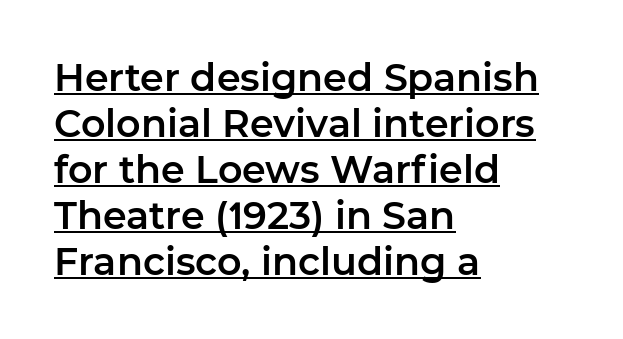
{"serif": "no", "italic": "no", "width": "normal", "stroke_contrast": "low", "x_height": "medium", "monospaced": "no", "underline": "yes", "align": "left", "line_spacing_ratio": 1.21, "letter_spacing": "normal", "letter_spacing_em": 0.0, "glyph_px": 38}
